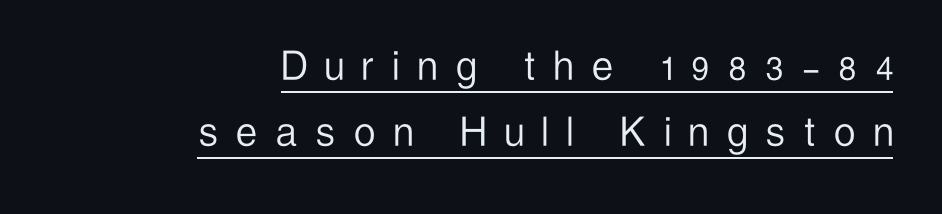
The passage shown is underscored from start to finish. The axis of the letterforms is exactly vertical. Short and long lines alike share a common ending point at right. Heft: none added — not bold. Regarding leading, the lines here are spaced in the standard way.
